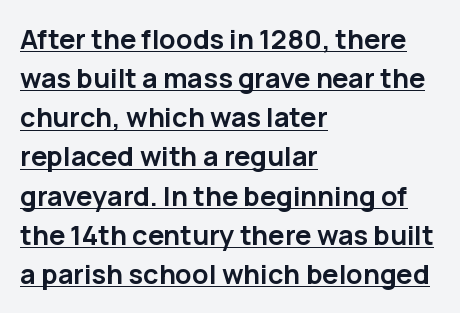
{"italic": "no", "bold": "yes", "underline": "yes", "align": "left", "line_spacing": "normal", "line_spacing_ratio": 1.45, "letter_spacing": "normal", "letter_spacing_em": 0.0, "glyph_px": 27}
